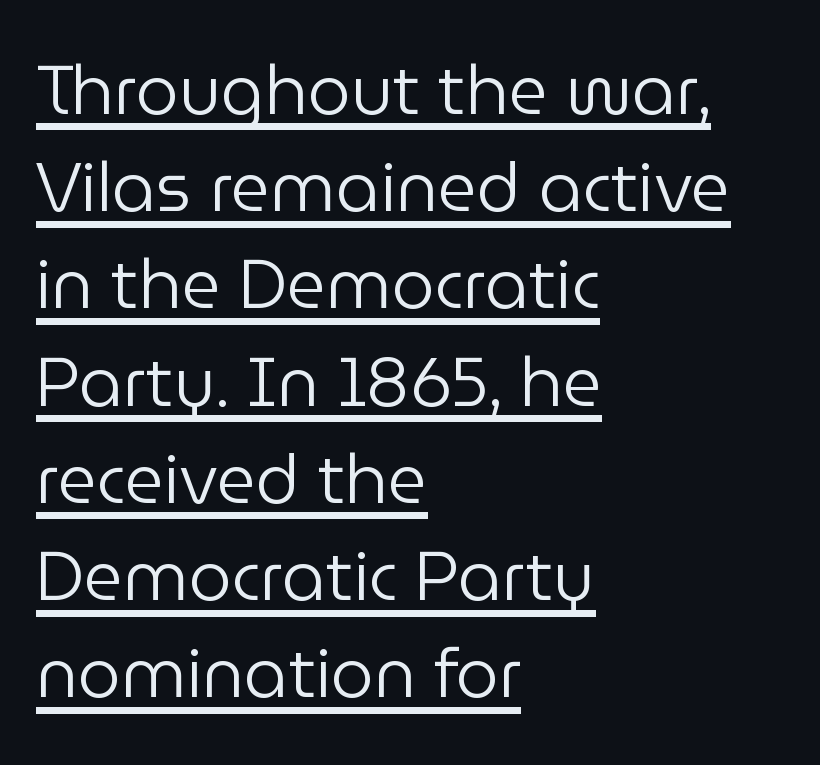
The image shows 68 px regular-weight sans-serif type, upright; set left-aligned, normal line spacing (1.43x), normal letter spacing, underlined; low stroke contrast and a medium x-height.
